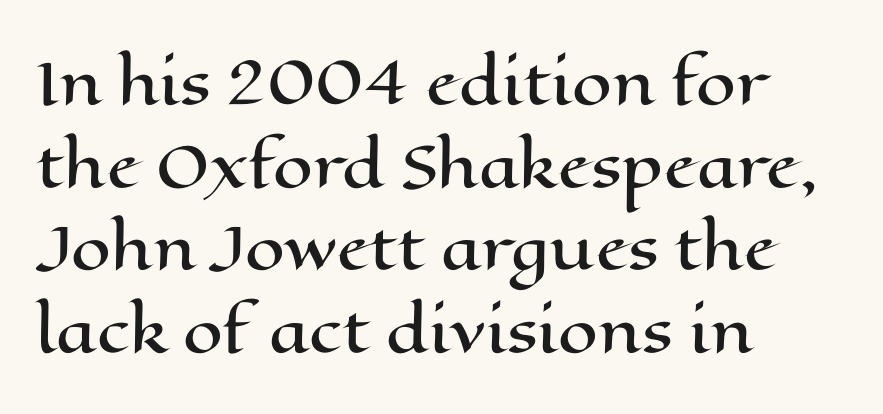
{"italic": "no", "width": "wide", "stroke_contrast": "high", "x_height": "medium", "monospaced": "no", "underline": "no", "align": "left", "line_spacing": "normal", "line_spacing_ratio": 1.45, "letter_spacing": "normal", "letter_spacing_em": 0.0, "glyph_px": 57}
